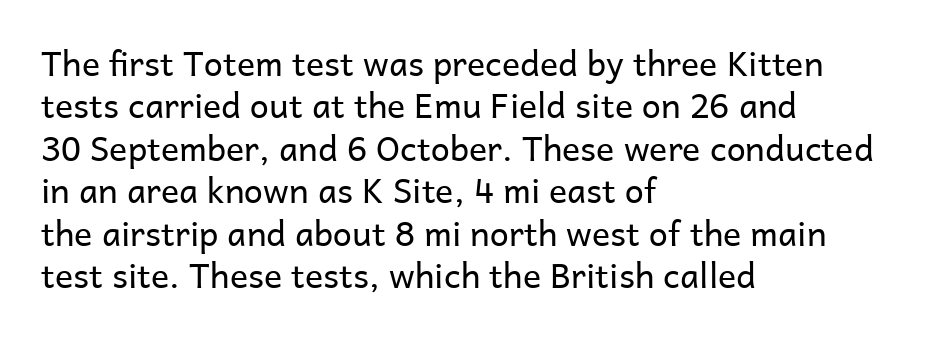
The image shows 34 px regular-weight sans-serif type, upright; set left-aligned, normal line spacing (1.25x), normal letter spacing, not underlined; low stroke contrast and a medium x-height.
